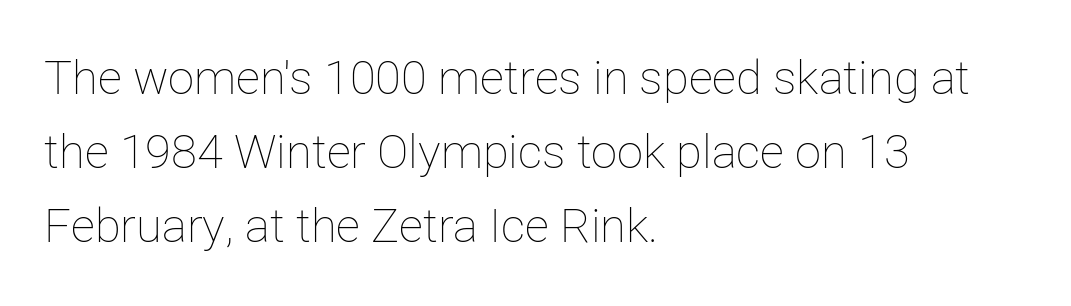
You can tell it's not italic because the verticals are truly vertical. The words here are not underlined. One glance says typical: line gaps are just what's usual. Stems and bowls with no extra thickness — not bold. Where is the straight margin? On the left. The letters sit at their default tracking, neither squeezed nor spread.
